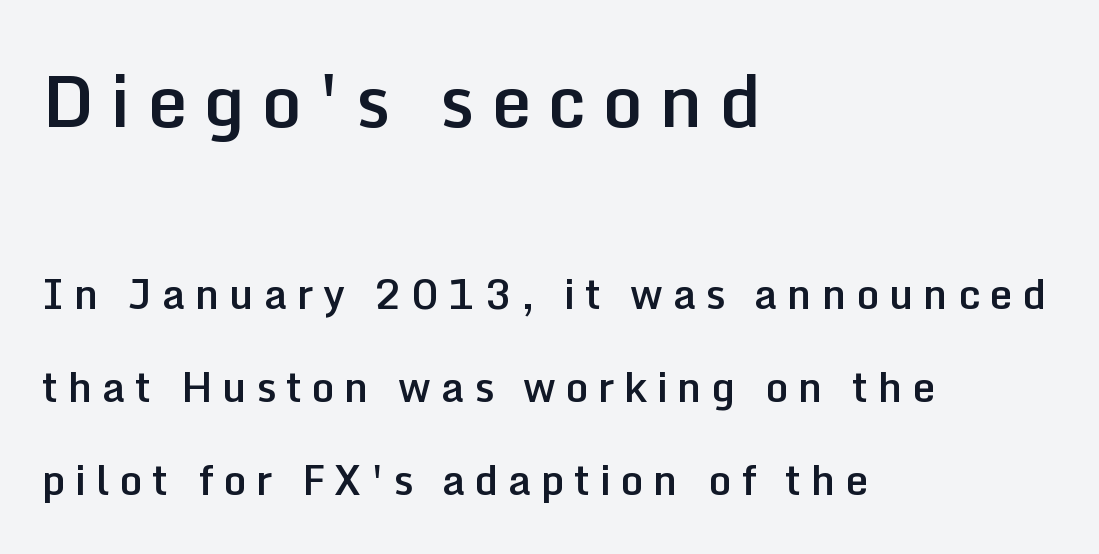
The passage shown stacks its lines with a broad gap. Is there any slant? The stems are plumb. Typographically, this falls in the sans-serif category. No word sits above an underline.
